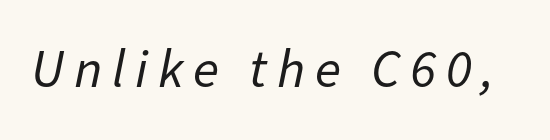
Character widths vary here, with narrow letters taking less room than wide ones. Each row of text sits above clean, open space. It's the slanting kind of type. Weight: in the light-to-regular range.
